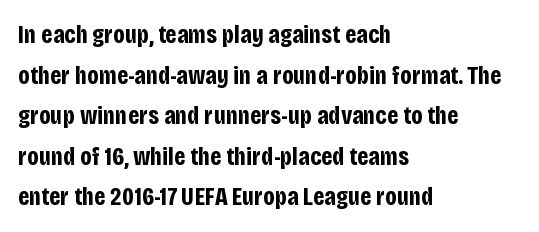
{"italic": "no", "bold": "yes", "underline": "no", "align": "left", "line_spacing": "normal", "line_spacing_ratio": 1.56, "letter_spacing": "normal", "letter_spacing_em": 0.0, "glyph_px": 26}
